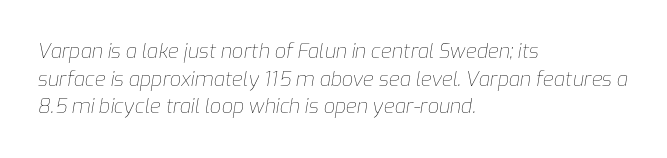
A normal amount of white space separates one row of letters from the next. These glyphs show unthickened strokes, regular width or finer. The tracking reads as untouched default to a designer's eye. The lettering tilts uniformly, giving the passage an italic look. Glance below the letters and you will spot only blank space.
